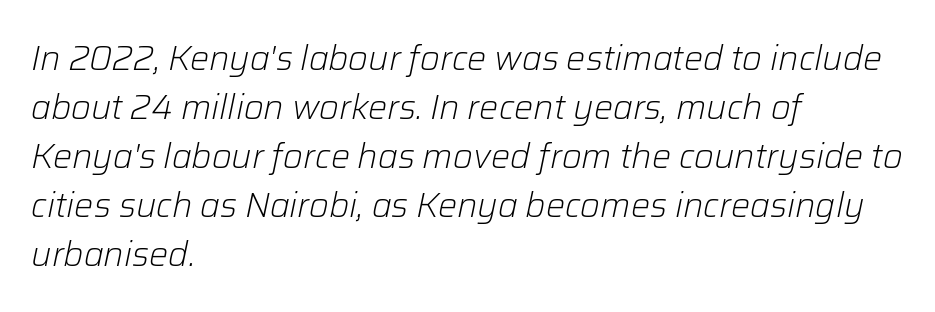
The image shows 34 px light type, italic (leaning right); set left-aligned, normal line spacing (1.44x), normal letter spacing, not underlined; low stroke contrast and a medium x-height.
